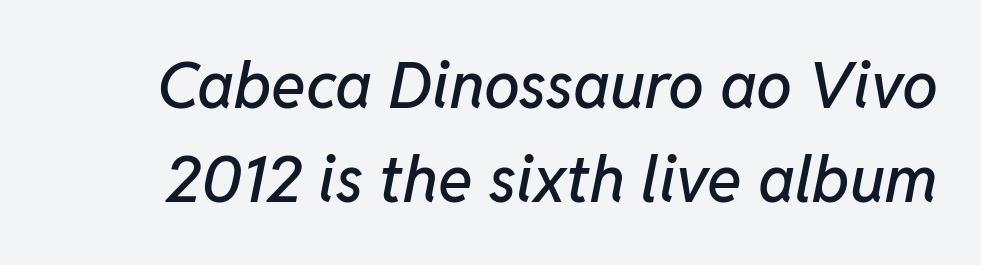
Nothing unusual about the tracking: characters are spaced as the font intends. Is this a fixed-width face? No — the glyphs have proportional, varying widths. Baseline-to-baseline distance is the conventional proportion of letter height. The typography opts for an oblique posture over an upright one.
